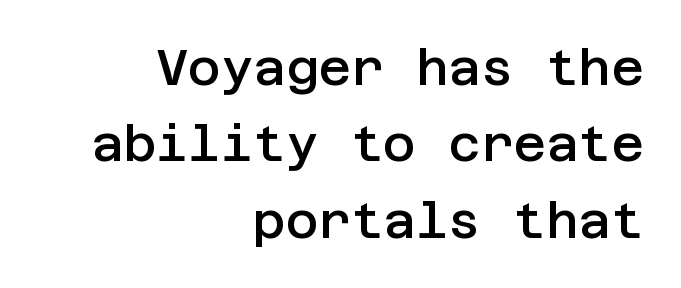
{"serif": "no", "italic": "no", "bold": "semi", "weight": "semibold", "width": "normal", "stroke_contrast": "low", "x_height": "large", "underline": "no", "align": "right", "line_spacing": "normal", "line_spacing_ratio": 1.53, "letter_spacing": "normal", "letter_spacing_em": 0.0, "glyph_px": 50}
